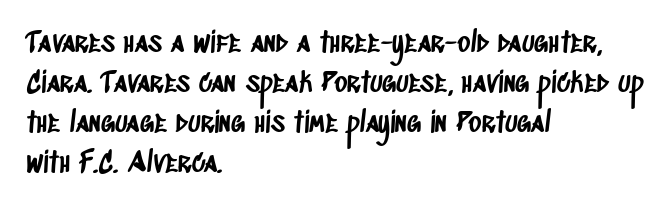
The image shows 28 px condensed sans-serif type; set left-aligned, normal line spacing (1.43x), normal letter spacing, not underlined; low stroke contrast and a large x-height.
